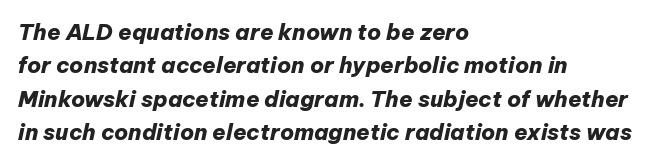
Q: Is the text bold? A: Yes.
Q: Is the text italic (slanted)? A: Yes, it leans right by about 12 degrees.
Q: Is the text underlined? A: No.
Q: How is the paragraph aligned? A: Left-aligned.
Q: Is the spacing between letters normal or unusually wide? A: Normal.
Q: Is the spacing between lines tight, normal or loose? A: Normal.
